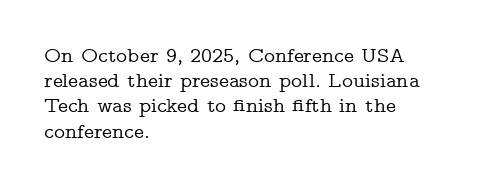
Q: Is the text italic (slanted)? A: No, it is upright.
Q: Is the text underlined? A: No.
Q: How is the paragraph aligned? A: Left-aligned.
Q: Is the spacing between letters normal or unusually wide? A: Normal.
